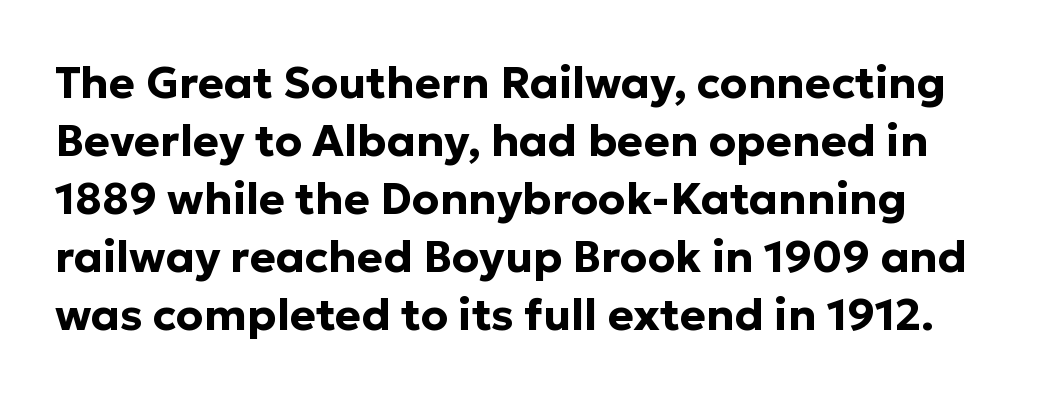
Q: Is the text bold? A: Yes.
Q: Is the text italic (slanted)? A: No, it is upright.
Q: Is the typeface a serif or a sans-serif typeface? A: Sans-serif.
Q: Is the text underlined? A: No.
Q: Is the spacing between letters normal or unusually wide? A: Normal.
Q: Is the spacing between lines tight, normal or loose? A: Normal.
Q: Width (condensed, normal, or wide)? A: Normal.
Q: Stroke contrast? A: Low.
Q: x-height? A: Medium.
Q: Monospaced? A: No.
